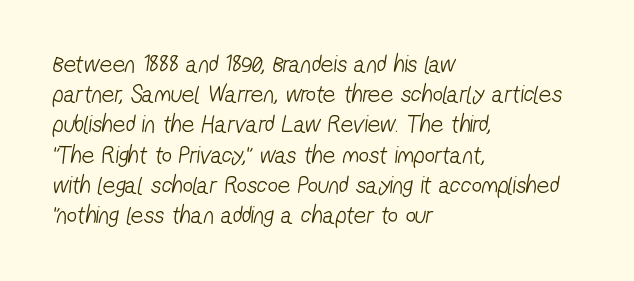
This sample is left-justified, so line endings fall wherever the words run out. A bare baseline throughout the passage. Glyph-to-glyph distance matches everyday printed text. Think standard paragraph weight, or any step lighter than that.
